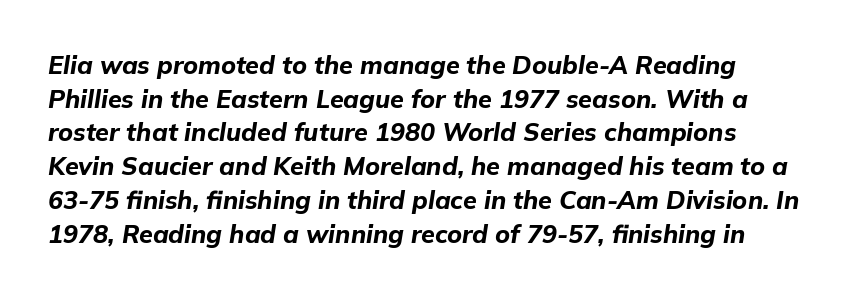
The image shows 25 px bold type, italic (leaning right); set normal line spacing (1.35x), normal letter spacing, not underlined.
